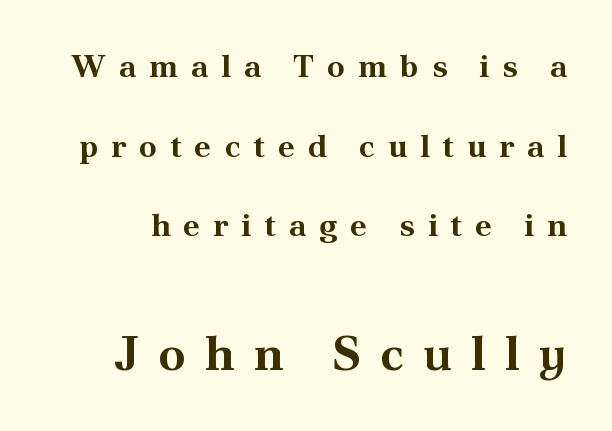
{"serif": "yes", "italic": "no", "bold": "yes", "weight": "bold", "width": "normal", "stroke_contrast": "medium", "x_height": "small", "monospaced": "no", "underline": "no", "line_spacing": "loose", "line_spacing_ratio": 2.49, "letter_spacing": "wide", "letter_spacing_em": 0.4, "larger_block": "second", "size_ratio": 1.5, "glyph_px": 48}
